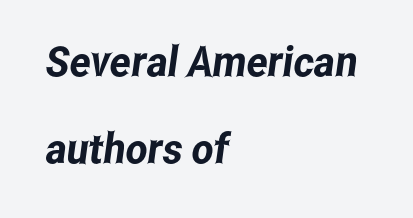
The gaps between neighbouring characters are ordinary and unremarkable. Any mark beneath the type? The region is blank. The vertical gap from one line to the next is large. A typesetter would call this proportional, since set widths differ per character. Short and long lines alike share a common starting point at left. The designer went with a sans here, leaving each stem footless.
